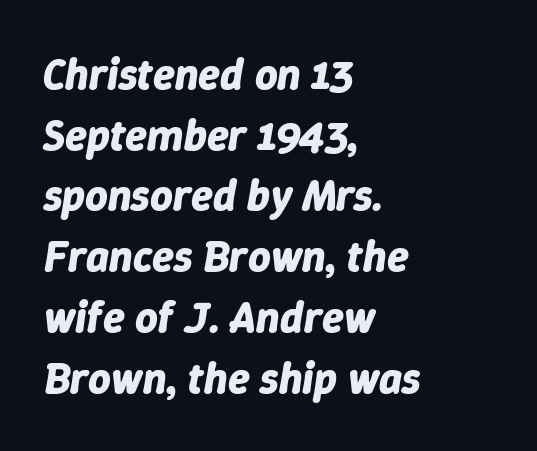
The image shows 44 px bold type, italic (leaning right); set left-aligned, normal line spacing (1.38x), normal letter spacing, not underlined; low stroke contrast and a medium x-height.
